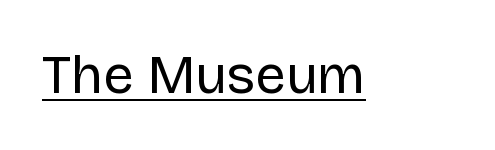
The face looks like a standard text weight, possibly lighter. I'd call this a sans setting — the letters go barefoot. Do the characters align in a grid? No, the font is proportional. Compared with undecorated copy, this sample adds a rule below the words. The tracking reads as untouched default to a designer's eye.
